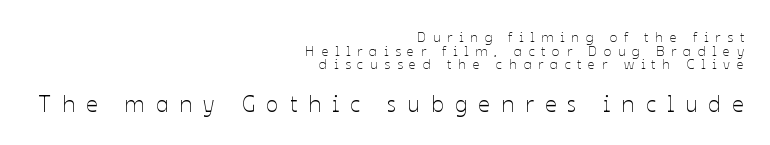
The image shows 23 px text type, upright; set right-aligned, tight line spacing (0.98x), unusually wide letter spacing (+0.48 em), not underlined; the second (bottom) block is 1.64x larger.
